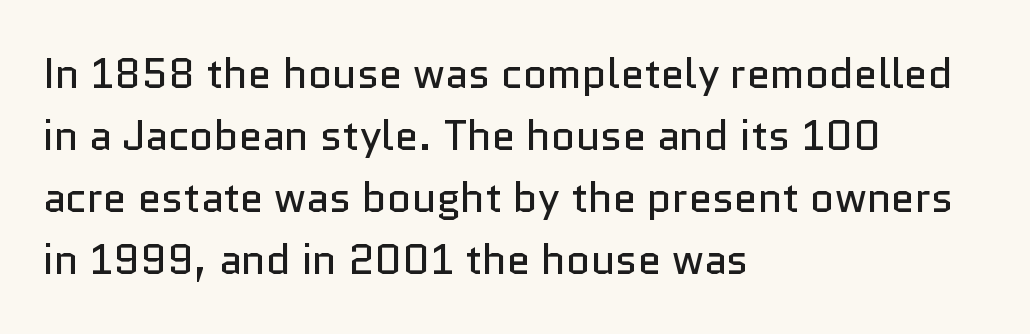
Weight class: somewhere from thin through regular. Observe the absence of serifs on each vertical stroke in this sample. The passage is arranged the way most books set body copy — flush left. The passage shown is not underscored anywhere. Honestly, the row spacing looks completely unremarkable. The letters stand straight up with perfectly vertical stems.
